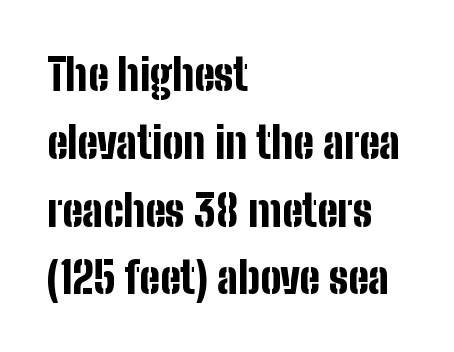
{"serif": "no", "italic": "no", "bold": "yes", "weight": "bold", "width": "condensed", "stroke_contrast": "low", "x_height": "medium", "monospaced": "no", "underline": "no", "align": "left", "line_spacing": "normal", "line_spacing_ratio": 1.54, "letter_spacing": "normal", "letter_spacing_em": 0.0, "glyph_px": 44}
